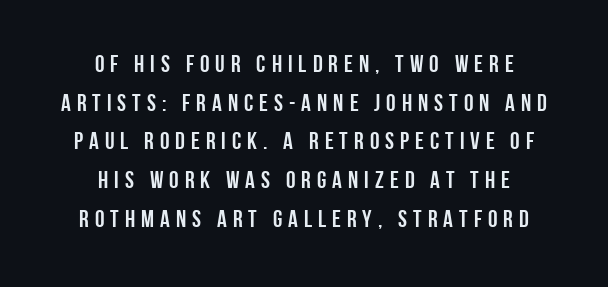
Q: Is the text italic (slanted)? A: No, it is upright.
Q: Is the text underlined? A: No.
Q: How is the paragraph aligned? A: Centered.
Q: Is the spacing between letters normal or unusually wide? A: Unusually wide.
Q: Is the spacing between lines tight, normal or loose? A: Normal.
